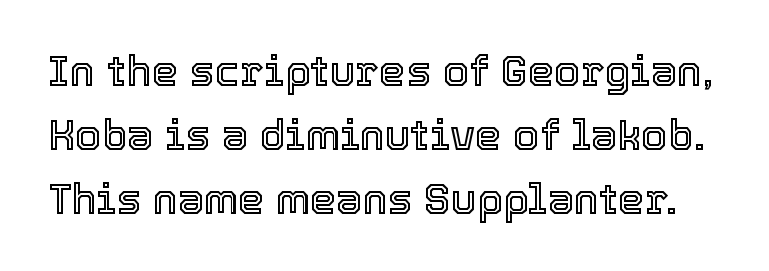
{"italic": "no", "width": "normal", "x_height": "medium", "monospaced": "no", "underline": "no", "line_spacing": "normal", "line_spacing_ratio": 1.52, "letter_spacing": "normal", "letter_spacing_em": 0.0, "glyph_px": 42}
